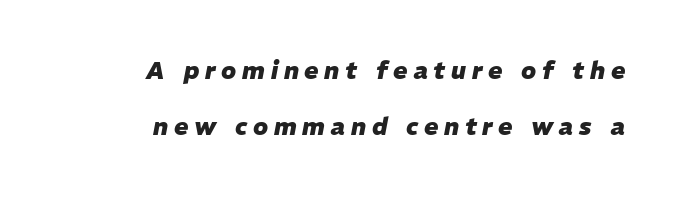
{"italic": "yes", "lean": "right", "slant_degrees": 11, "bold": "yes", "underline": "no", "align": "right", "line_spacing": "loose", "line_spacing_ratio": 2.34, "letter_spacing": "wide", "letter_spacing_em": 0.24, "glyph_px": 24}
